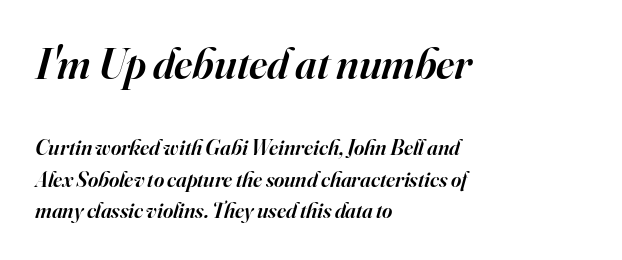
{"serif": "yes", "italic": "yes", "lean": "right", "slant_degrees": 16, "bold": "semi", "weight": "semibold", "width": "normal", "stroke_contrast": "high", "x_height": "small", "monospaced": "no", "underline": "no", "align": "left", "line_spacing": "normal", "line_spacing_ratio": 1.43, "letter_spacing": "normal", "letter_spacing_em": 0.0, "larger_block": "first", "size_ratio": 2.0, "glyph_px": 44}
